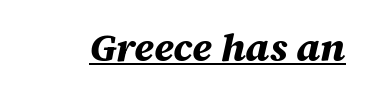
{"italic": "yes", "lean": "right", "slant_degrees": 12, "bold": "yes", "weight": "bold", "width": "normal", "stroke_contrast": "medium", "x_height": "large", "monospaced": "no", "underline": "yes", "letter_spacing": "normal", "letter_spacing_em": 0.0, "glyph_px": 39}
